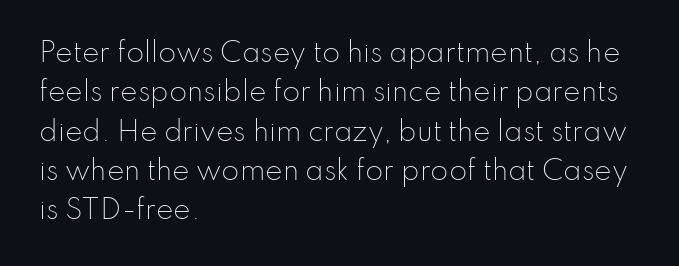
The image shows 26 px text type, upright; set left-aligned, normal line spacing (1.51x), normal letter spacing, not underlined.
